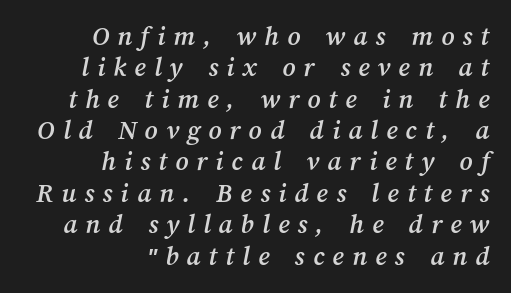
Q: Is the text underlined? A: No.
Q: How is the paragraph aligned? A: Right-aligned.
Q: Is the spacing between letters normal or unusually wide? A: Unusually wide.
Q: Is the spacing between lines tight, normal or loose? A: Tight.
Q: Width (condensed, normal, or wide)? A: Normal.
Q: Stroke contrast? A: Medium.
Q: x-height? A: Medium.
Q: Monospaced? A: No.
